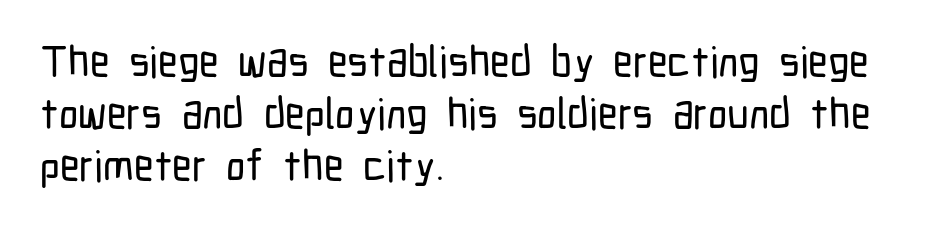
{"serif": "no", "italic": "no", "width": "condensed", "stroke_contrast": "low", "x_height": "medium", "monospaced": "no", "underline": "no", "align": "left", "line_spacing_ratio": 1.21, "letter_spacing": "normal", "letter_spacing_em": 0.0, "glyph_px": 43}
